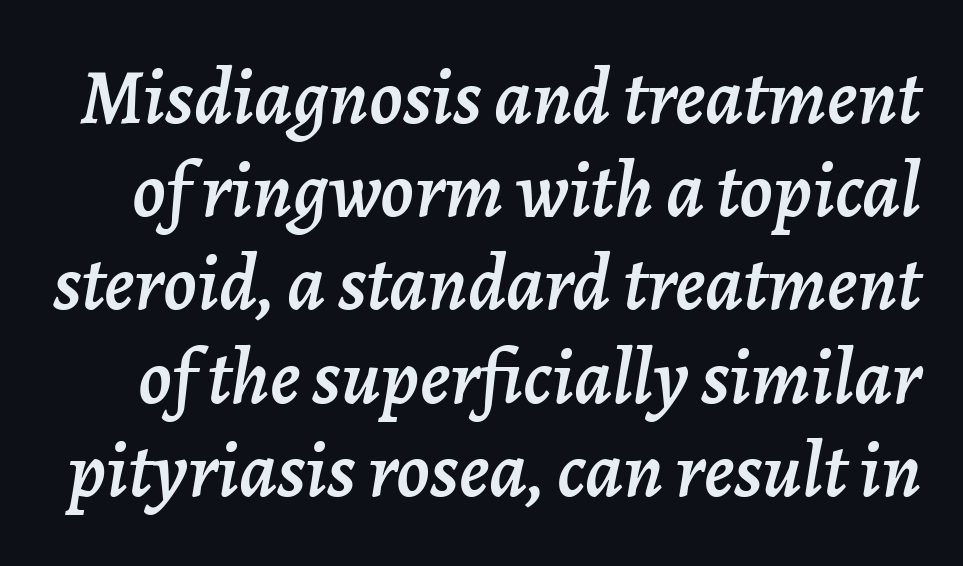
What stands out about the letter spacing? Nothing — it is the standard amount. Slant detected: the letters are inclined. Any mark beneath the type? The region is blank. You could not count columns in this text — the font is proportionally spaced.
